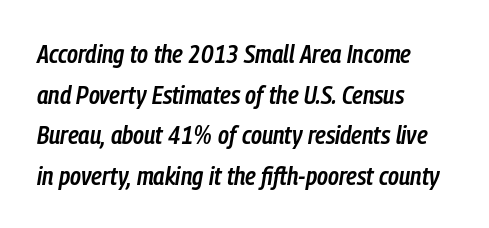
Q: Is the text bold? A: Semi-bold.
Q: Is the text italic (slanted)? A: Yes, it leans right by about 9 degrees.
Q: Is the text underlined? A: No.
Q: How is the paragraph aligned? A: Left-aligned.
Q: Is the spacing between letters normal or unusually wide? A: Normal.
Q: Is the spacing between lines tight, normal or loose? A: Normal.
